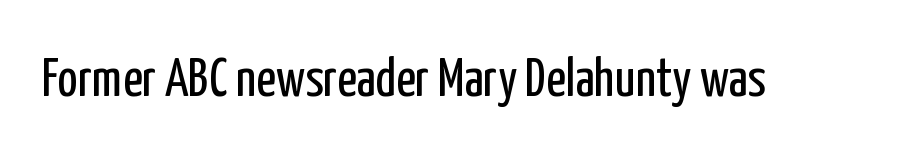
The image shows 54 px regular-weight, condensed sans-serif type, upright; set normal letter spacing, not underlined; low stroke contrast and a medium x-height.
